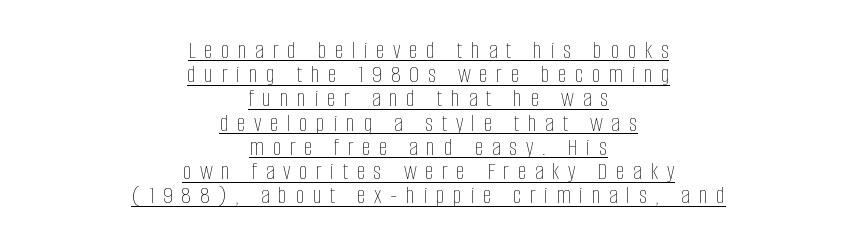
Heaviness? Minimal to ordinary, like unemphasized prose. Underlining? Definitely there. These lines stack symmetrically, like a column narrowing and widening about its center. Between one letter and the next there's a generous, obvious gap. Summary of vertical rhythm: compact, with narrow interline spacing.
